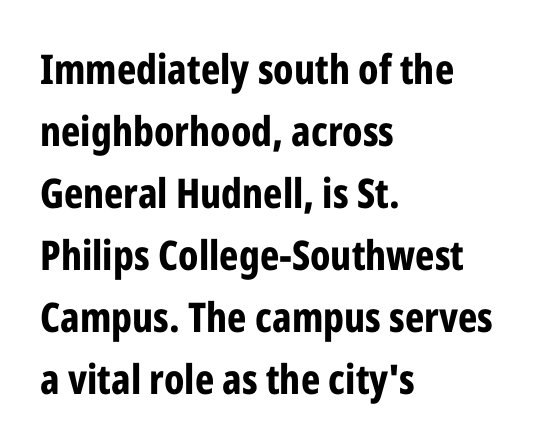
{"serif": "no", "italic": "no", "bold": "yes", "weight": "bold", "width": "condensed", "stroke_contrast": "low", "x_height": "medium", "monospaced": "no", "underline": "no", "align": "left", "line_spacing": "normal", "line_spacing_ratio": 1.51, "letter_spacing": "normal", "letter_spacing_em": 0.0, "glyph_px": 41}
